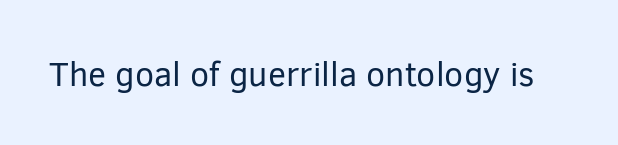
The image shows 34 px regular-weight sans-serif type, upright; set normal letter spacing, not underlined; low stroke contrast and a medium x-height.
